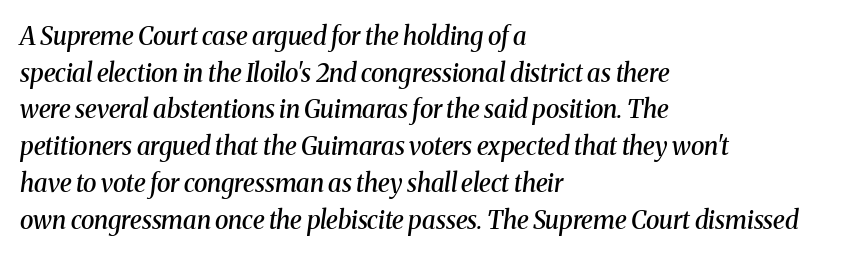
{"italic": "yes", "lean": "right", "slant_degrees": 8, "bold": "semi", "underline": "no", "align": "left", "line_spacing": "normal", "line_spacing_ratio": 1.47, "letter_spacing": "normal", "letter_spacing_em": 0.0, "glyph_px": 25}
